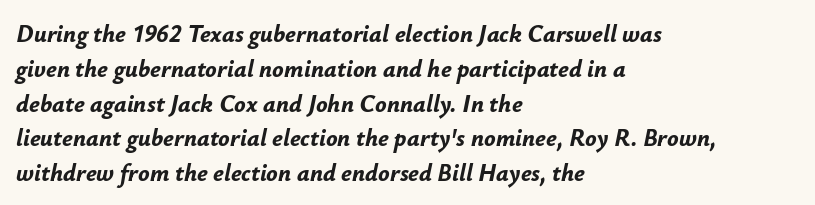
Q: Is the text bold? A: Yes.
Q: Is the text italic (slanted)? A: Yes, it leans right by about 12 degrees.
Q: Is the text underlined? A: No.
Q: How is the paragraph aligned? A: Left-aligned.
Q: Is the spacing between letters normal or unusually wide? A: Normal.
Q: Is the spacing between lines tight, normal or loose? A: Normal.
